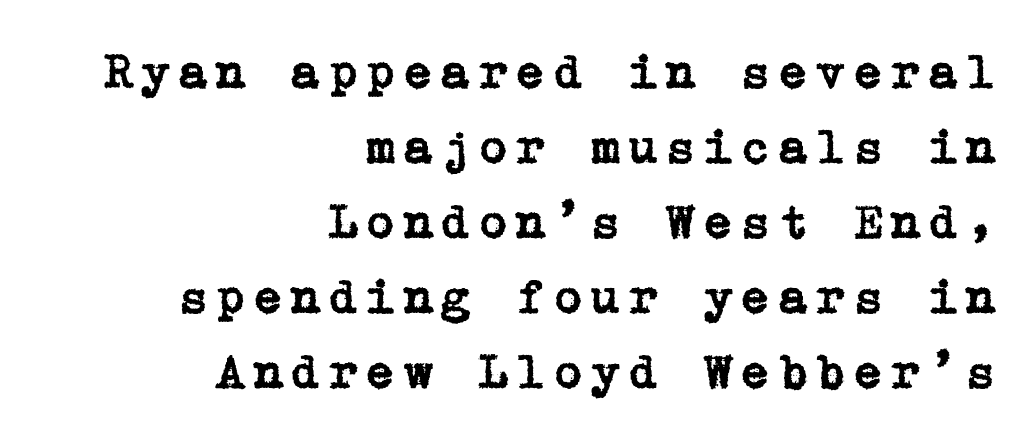
The image shows 50 px serif type, upright; set right-aligned, normal line spacing (1.5x), not underlined; low stroke contrast and a medium x-height.
